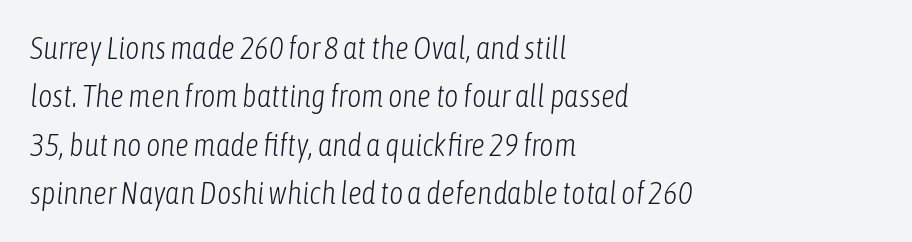
The image shows 31 px light, condensed type, italic (leaning right); set left-aligned, normal line spacing (1.56x), normal letter spacing, not underlined; low stroke contrast and a medium x-height.
